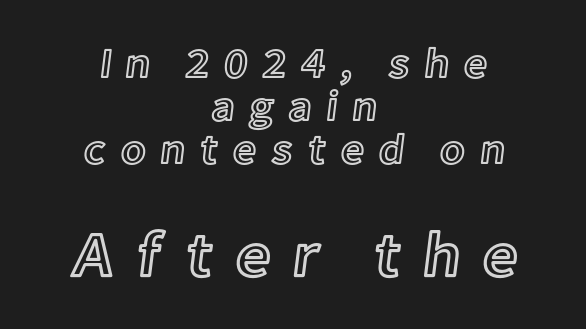
{"width": "normal", "x_height": "medium", "monospaced": "no", "underline": "no", "align": "center", "line_spacing": "tight", "line_spacing_ratio": 1.02, "letter_spacing": "wide", "letter_spacing_em": 0.33, "larger_block": "second", "size_ratio": 1.5, "glyph_px": 63}
